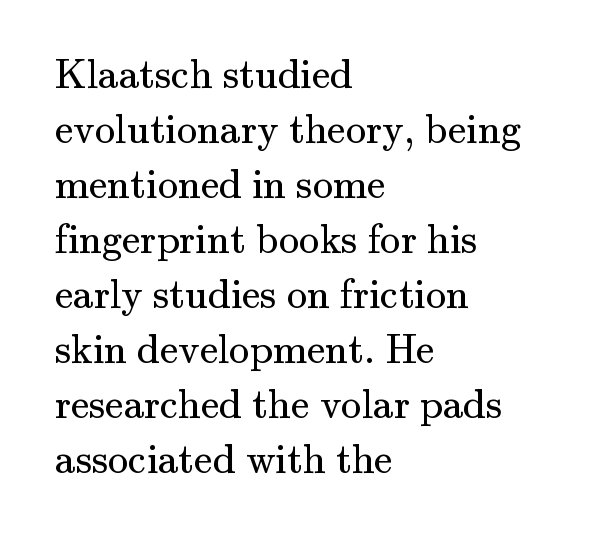
{"serif": "yes", "italic": "no", "bold": "no", "weight": "regular", "width": "normal", "stroke_contrast": "medium", "x_height": "small", "monospaced": "no", "underline": "no", "align": "left", "line_spacing": "normal", "line_spacing_ratio": 1.34, "letter_spacing": "normal", "letter_spacing_em": 0.0, "glyph_px": 41}
